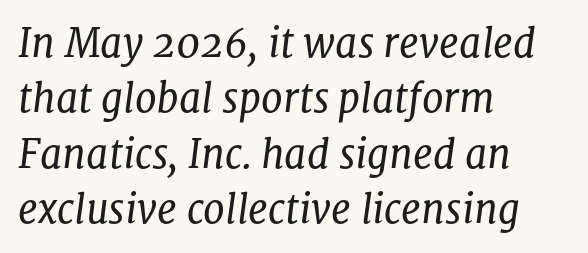
{"serif": "yes", "italic": "yes", "lean": "right", "slant_degrees": 8, "bold": "no", "weight": "regular", "width": "normal", "stroke_contrast": "low", "x_height": "medium", "monospaced": "no", "underline": "no", "align": "left", "line_spacing": "normal", "line_spacing_ratio": 1.42, "letter_spacing": "normal", "letter_spacing_em": 0.0, "glyph_px": 39}
